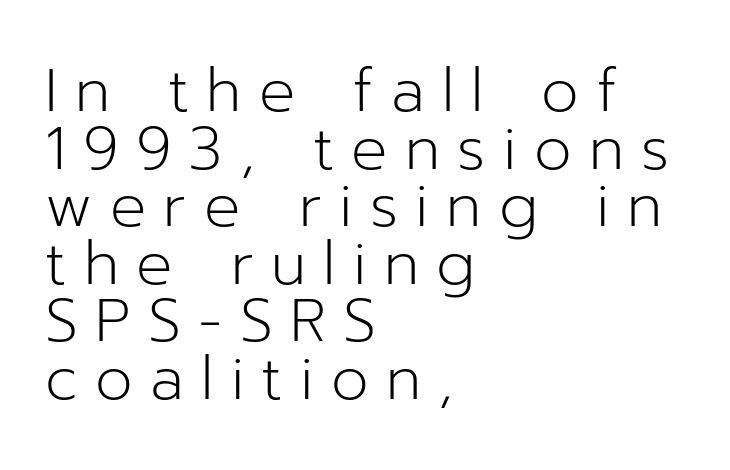
{"serif": "no", "italic": "no", "bold": "no", "weight": "light", "width": "normal", "stroke_contrast": "low", "x_height": "medium", "monospaced": "no", "underline": "no", "align": "left", "line_spacing": "tight", "line_spacing_ratio": 0.96, "letter_spacing": "wide", "letter_spacing_em": 0.29, "glyph_px": 60}
